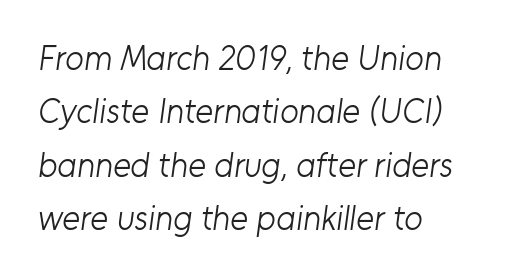
Q: Is the text bold? A: No.
Q: Is the typeface a serif or a sans-serif typeface? A: Sans-serif.
Q: Is the text underlined? A: No.
Q: How is the paragraph aligned? A: Left-aligned.
Q: Is the spacing between letters normal or unusually wide? A: Normal.
Q: Is the spacing between lines tight, normal or loose? A: Normal.
Q: Width (condensed, normal, or wide)? A: Normal.
Q: Stroke contrast? A: Low.
Q: x-height? A: Medium.
Q: Monospaced? A: No.
